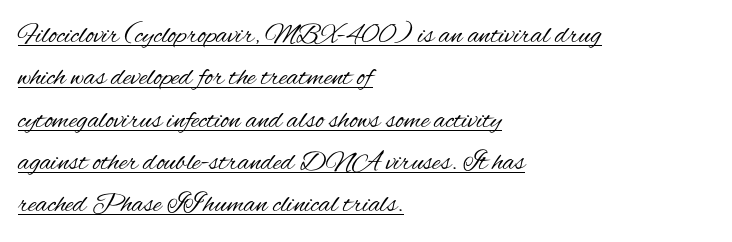
The image shows 28 px regular-weight, condensed sans-serif type; set left-aligned, normal line spacing (1.51x), normal letter spacing, underlined; medium stroke contrast and a small x-height.
